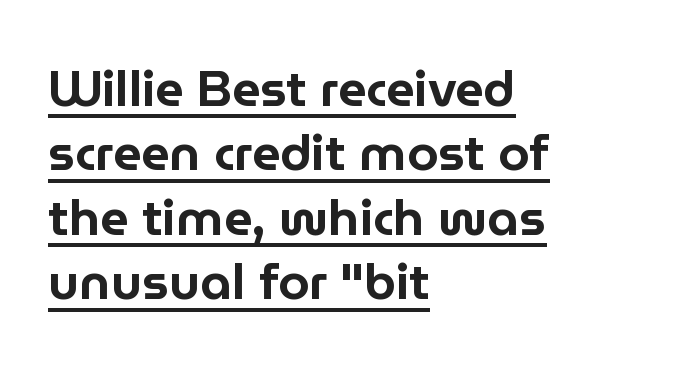
{"serif": "no", "italic": "no", "width": "normal", "stroke_contrast": "low", "x_height": "medium", "monospaced": "no", "underline": "yes", "align": "left", "line_spacing": "normal", "line_spacing_ratio": 1.29, "letter_spacing": "normal", "letter_spacing_em": 0.0, "glyph_px": 50}
